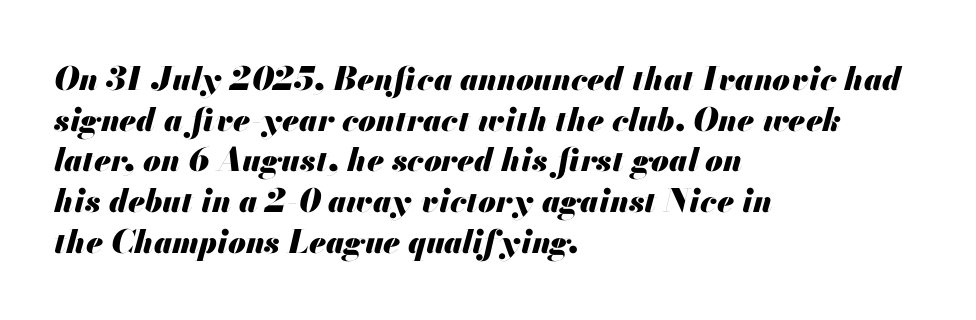
Its strokes are broad and dark, the hallmark of bold type. Spacing verdict: proportional, widths tailored to each character. Honestly, the row spacing looks completely unremarkable. The zone under the glyphs is completely vacant.
